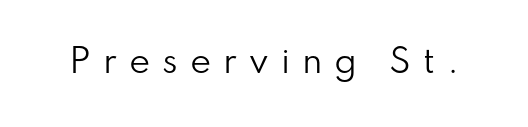
{"serif": "no", "italic": "no", "bold": "no", "weight": "regular", "width": "normal", "stroke_contrast": "low", "x_height": "small", "monospaced": "no", "underline": "no", "letter_spacing": "wide", "letter_spacing_em": 0.37, "glyph_px": 32}
